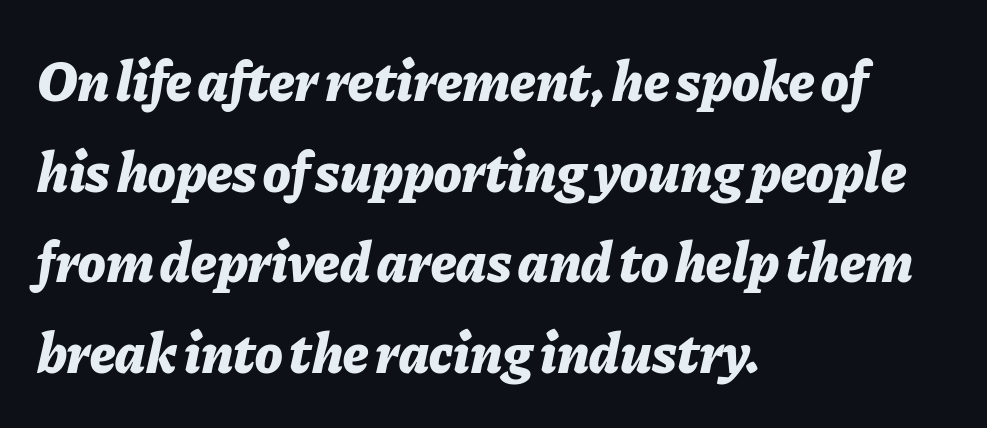
{"italic": "yes", "lean": "right", "slant_degrees": 11, "bold": "yes", "weight": "bold", "width": "normal", "stroke_contrast": "low", "x_height": "medium", "monospaced": "no", "underline": "no", "align": "left", "line_spacing": "normal", "line_spacing_ratio": 1.59, "letter_spacing": "normal", "letter_spacing_em": 0.0, "glyph_px": 57}
